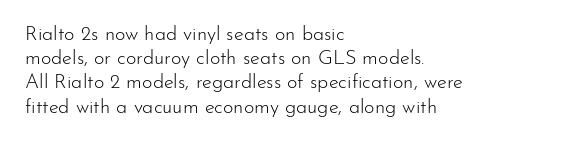
{"italic": "no", "bold": "no", "underline": "no", "align": "left", "line_spacing_ratio": 1.21, "letter_spacing": "normal", "letter_spacing_em": 0.0, "glyph_px": 20}
